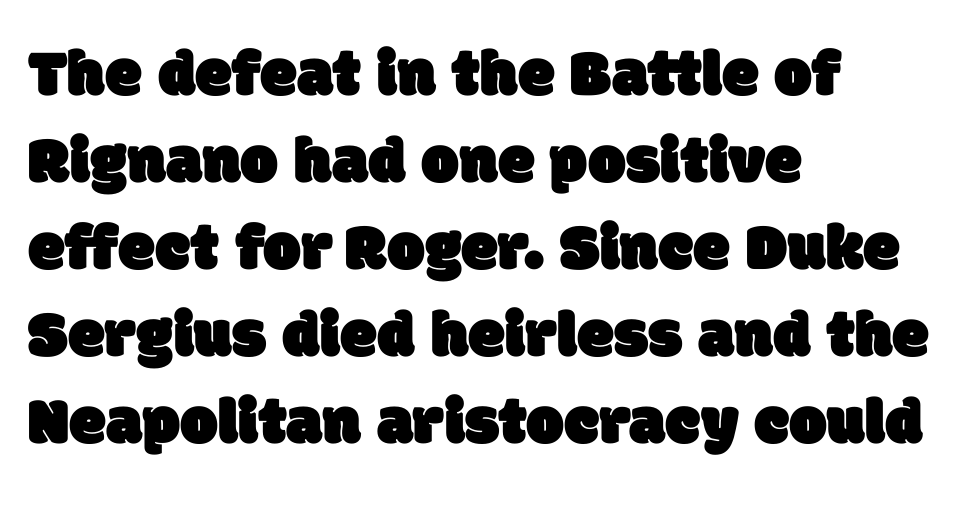
Q: Is the typeface a serif or a sans-serif typeface? A: Sans-serif.
Q: Is the text underlined? A: No.
Q: How is the paragraph aligned? A: Left-aligned.
Q: Is the spacing between letters normal or unusually wide? A: Normal.
Q: Is the spacing between lines tight, normal or loose? A: Normal.
Q: Width (condensed, normal, or wide)? A: Normal.
Q: Stroke contrast? A: Low.
Q: x-height? A: Large.
Q: Monospaced? A: No.
